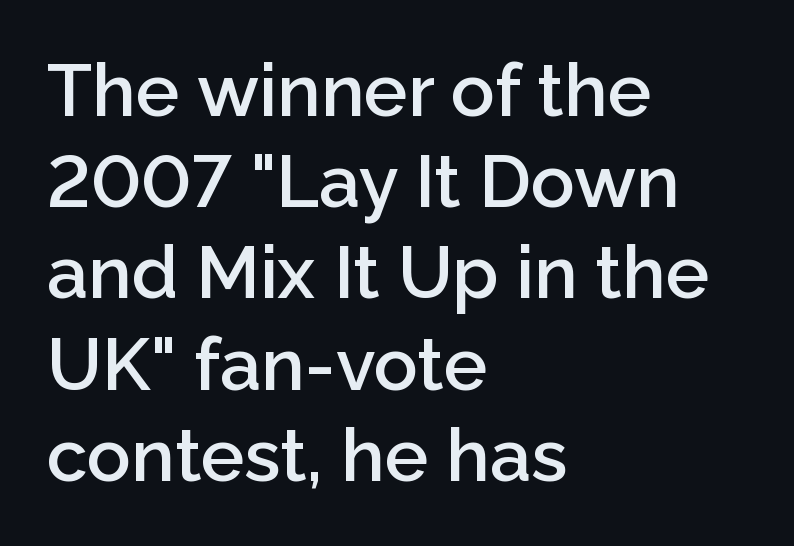
{"serif": "no", "italic": "no", "bold": "semi", "weight": "semibold", "width": "normal", "stroke_contrast": "low", "x_height": "medium", "monospaced": "no", "underline": "no", "align": "left", "line_spacing": "normal", "line_spacing_ratio": 1.25, "letter_spacing": "normal", "letter_spacing_em": 0.0, "glyph_px": 73}
